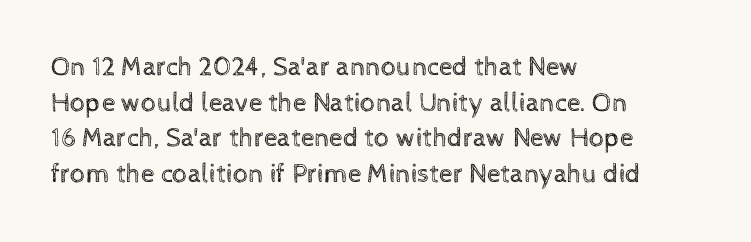
Q: Is the text bold? A: No.
Q: Is the text italic (slanted)? A: No, it is upright.
Q: Is the text underlined? A: No.
Q: How is the paragraph aligned? A: Left-aligned.
Q: Is the spacing between letters normal or unusually wide? A: Normal.
Q: Is the spacing between lines tight, normal or loose? A: Normal.
